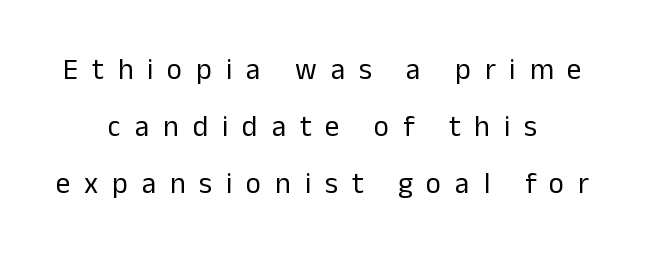
Q: Is the text bold? A: No.
Q: Is the text italic (slanted)? A: No, it is upright.
Q: Is the typeface a serif or a sans-serif typeface? A: Sans-serif.
Q: Is the text underlined? A: No.
Q: How is the paragraph aligned? A: Centered.
Q: Is the spacing between letters normal or unusually wide? A: Unusually wide.
Q: Is the spacing between lines tight, normal or loose? A: Loose.
Q: Width (condensed, normal, or wide)? A: Normal.
Q: Stroke contrast? A: Low.
Q: x-height? A: Medium.
Q: Monospaced? A: No.
